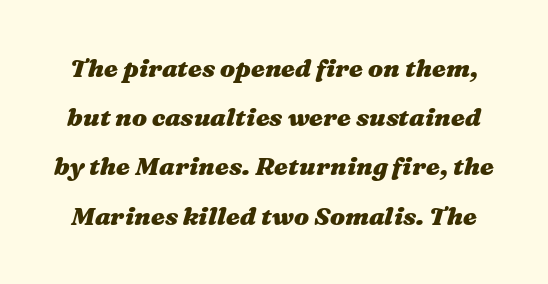
Q: Is the text bold? A: Yes.
Q: Is the text italic (slanted)? A: Yes, it leans right by about 16 degrees.
Q: Is the text underlined? A: No.
Q: Is the spacing between letters normal or unusually wide? A: Normal.
Q: Is the spacing between lines tight, normal or loose? A: Loose.
